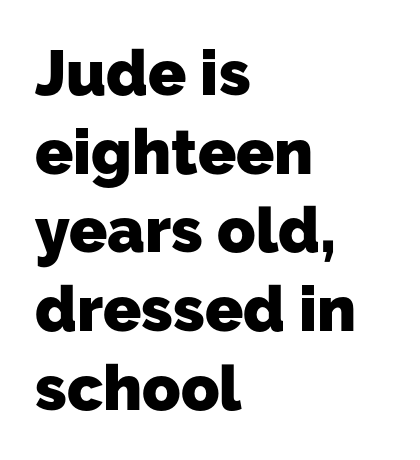
The image shows 63 px heavy sans-serif type; set left-aligned, normal line spacing (1.25x), normal letter spacing, not underlined; low stroke contrast and a medium x-height.
